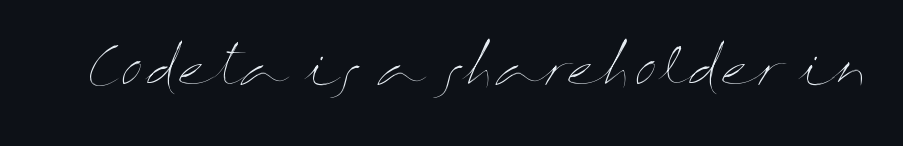
{"bold": "no", "weight": "thin", "width": "wide", "stroke_contrast": "medium", "x_height": "medium", "monospaced": "no", "underline": "no", "letter_spacing": "normal", "letter_spacing_em": 0.0, "glyph_px": 52}
